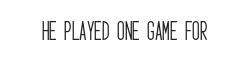
Q: Is the text bold? A: No.
Q: Is the text italic (slanted)? A: No, it is upright.
Q: Is the text underlined? A: No.
Q: Is the spacing between letters normal or unusually wide? A: Normal.
